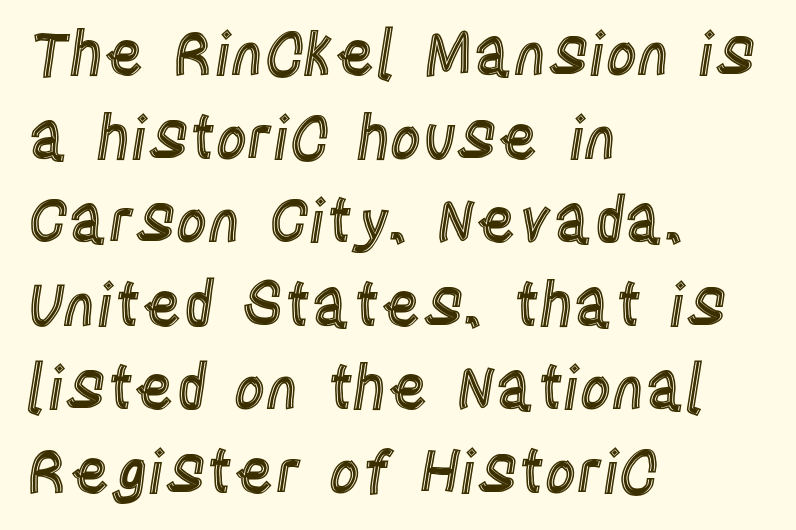
Q: Is the text italic (slanted)? A: Yes.
Q: Is the text underlined? A: No.
Q: How is the paragraph aligned? A: Left-aligned.
Q: Is the spacing between letters normal or unusually wide? A: Normal.
Q: Is the spacing between lines tight, normal or loose? A: Normal.
Q: Width (condensed, normal, or wide)? A: Condensed.
Q: x-height? A: Large.
Q: Monospaced? A: No.
